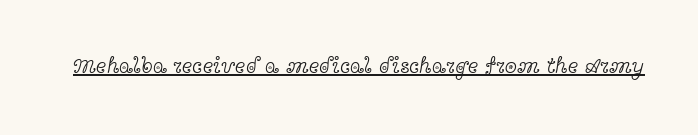
The image shows 22 px text type, upright; set normal letter spacing, underlined.
